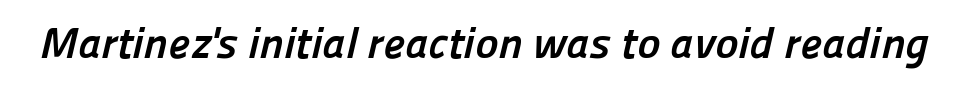
The image shows 44 px semibold sans-serif type; set normal letter spacing, not underlined; low stroke contrast and a medium x-height.
